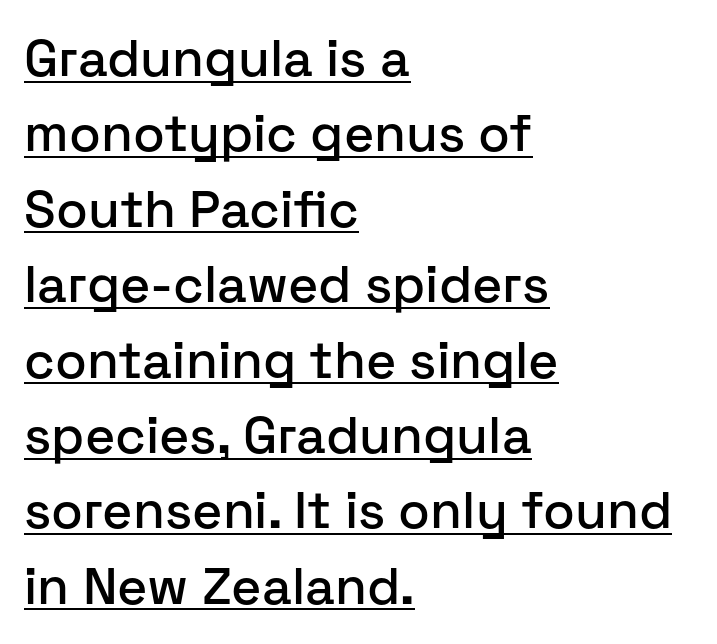
{"serif": "no", "italic": "no", "width": "normal", "stroke_contrast": "low", "x_height": "medium", "monospaced": "no", "underline": "yes", "align": "left", "line_spacing": "normal", "line_spacing_ratio": 1.45, "letter_spacing": "normal", "letter_spacing_em": 0.0, "glyph_px": 52}
